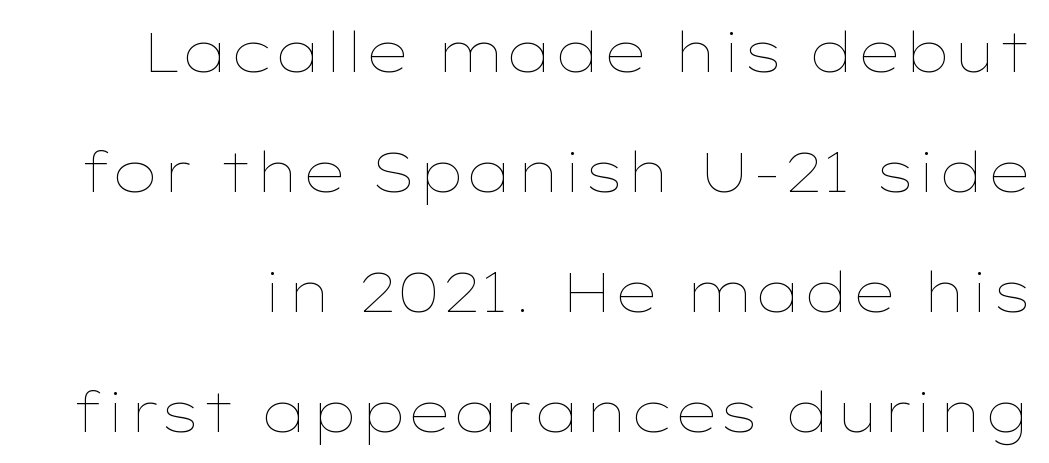
{"italic": "no", "bold": "no", "weight": "thin", "width": "wide", "stroke_contrast": "low", "x_height": "medium", "monospaced": "no", "underline": "no", "line_spacing": "loose", "line_spacing_ratio": 2.18, "letter_spacing": "normal", "letter_spacing_em": 0.0, "glyph_px": 55}
